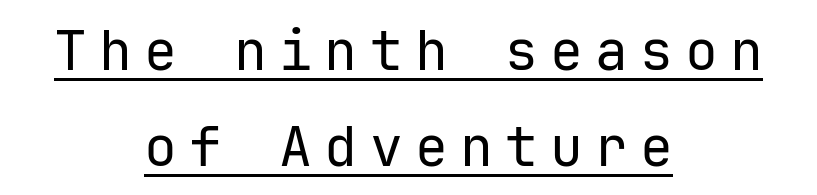
Does the lettering tilt? It doesn't — this is upright. The cut favours lightness, reaching ordinary text weight at its darkest. Honestly, the underline is the first thing you notice here. Tracking value appears strongly positive — letters spread wide. Grotesque or geometric, the face here clearly has no serifs.
